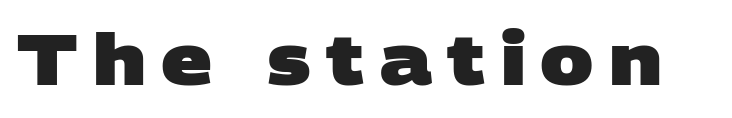
The image shows 71 px heavy, wide sans-serif type; set unusually wide letter spacing (+0.21 em), not underlined; low stroke contrast and a large x-height.
